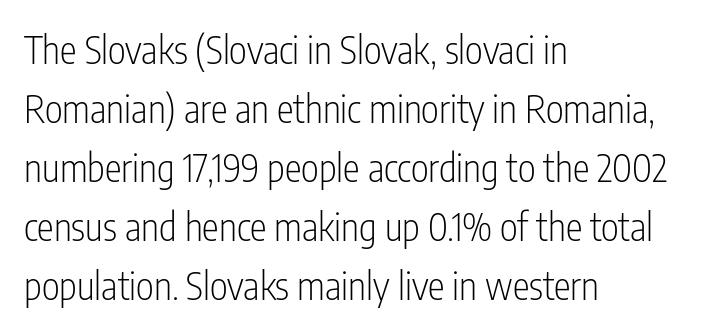
Students, note that the glyphs here touch the page at normal intervals. A typesetter would call this proportional, since set widths differ per character. When letters stand straight like this, we call the style roman or upright. Unmarked baselines from the first word to the last.
